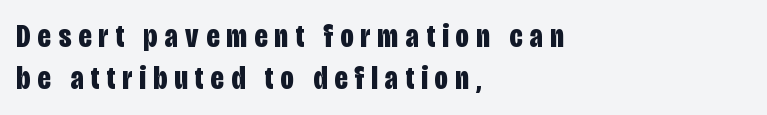
Q: Is the text bold? A: Yes.
Q: Is the text italic (slanted)? A: No, it is upright.
Q: Is the typeface a serif or a sans-serif typeface? A: Sans-serif.
Q: Is the text underlined? A: No.
Q: How is the paragraph aligned? A: Left-aligned.
Q: Is the spacing between letters normal or unusually wide? A: Unusually wide.
Q: Is the spacing between lines tight, normal or loose? A: Normal.
Q: Width (condensed, normal, or wide)? A: Condensed.
Q: Stroke contrast? A: Low.
Q: x-height? A: Large.
Q: Monospaced? A: No.
